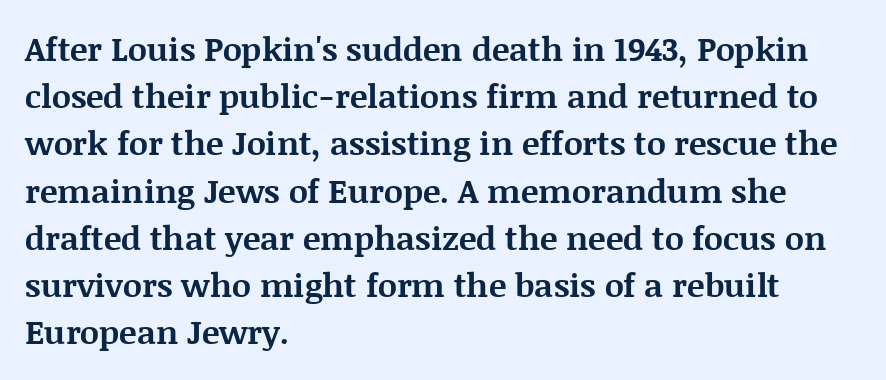
Q: Is the text bold? A: Yes.
Q: Is the text italic (slanted)? A: No, it is upright.
Q: Is the typeface a serif or a sans-serif typeface? A: Serif.
Q: Is the text underlined? A: No.
Q: How is the paragraph aligned? A: Left-aligned.
Q: Is the spacing between letters normal or unusually wide? A: Normal.
Q: Is the spacing between lines tight, normal or loose? A: Normal.
Q: Width (condensed, normal, or wide)? A: Normal.
Q: Stroke contrast? A: Medium.
Q: x-height? A: Large.
Q: Monospaced? A: No.
